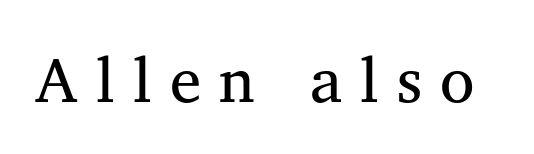
{"serif": "yes", "bold": "no", "weight": "regular", "width": "normal", "stroke_contrast": "medium", "x_height": "medium", "monospaced": "no", "underline": "no", "letter_spacing": "wide", "letter_spacing_em": 0.29, "glyph_px": 63}
